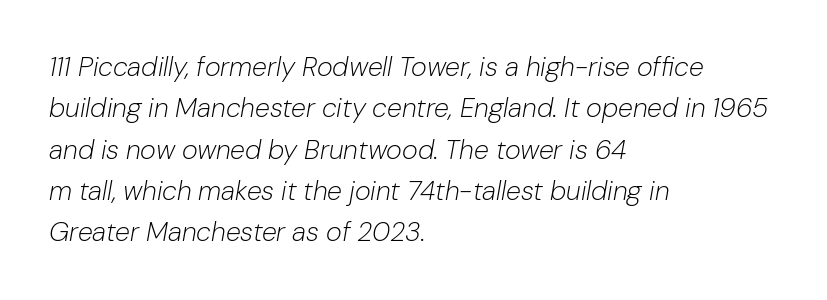
The face used here has a pronounced slope to its letters. The vertical gap from one line to the next is medium. The gaps between neighbouring characters are ordinary and unremarkable. No extra ink here — the face is not bold. Plain, unruled lines of type. Is the block centered? No — it sits flush against the left margin.
